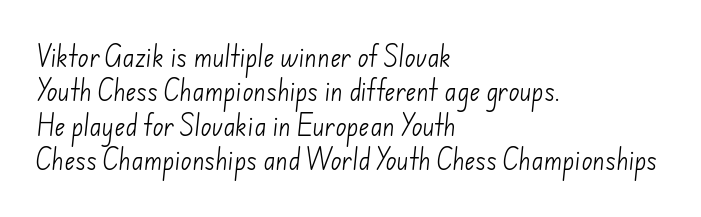
These lines sit exactly where default settings would place them. Layout note: lines flush left. The horizontal fit of the characters is conventional and even. The zone under the glyphs is completely vacant.
